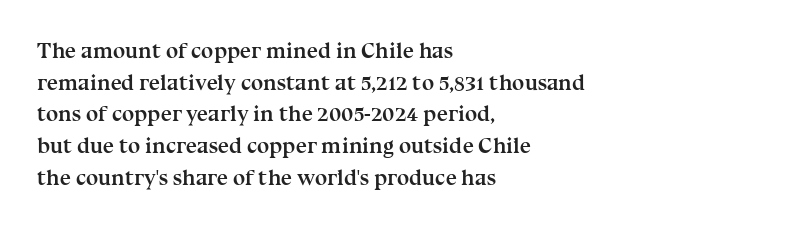
Beneath every word, the page is bare. Successive baselines arrive at the customary interval. It's the straight-up-and-down kind of type. Which margin do the lines hug? The left one — the right edge is uneven. Thick stems and heavy bowls — unmistakably bold.
